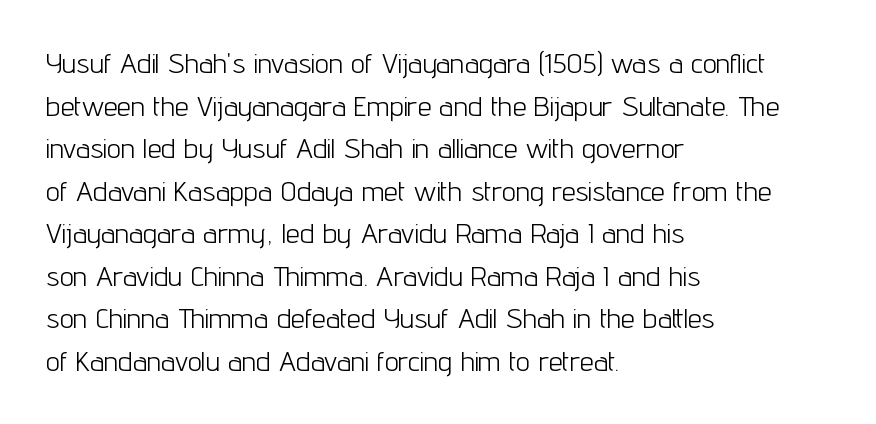
The image shows 28 px light, condensed sans-serif type, upright; set left-aligned, normal line spacing (1.52x), normal letter spacing, not underlined; low stroke contrast and a medium x-height.
